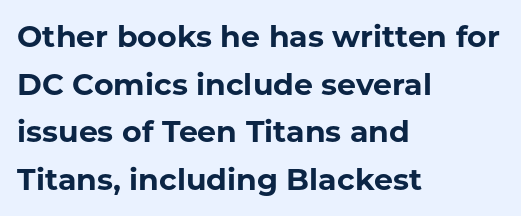
{"serif": "no", "italic": "no", "bold": "yes", "weight": "bold", "width": "normal", "stroke_contrast": "low", "x_height": "medium", "monospaced": "no", "underline": "no", "align": "left", "line_spacing": "normal", "line_spacing_ratio": 1.59, "letter_spacing": "normal", "letter_spacing_em": 0.0, "glyph_px": 30}
